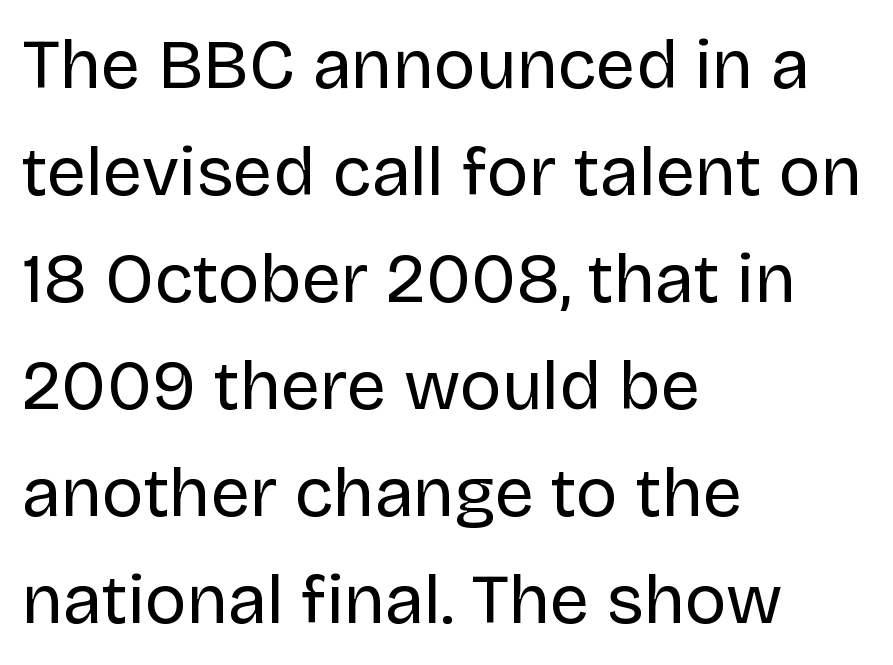
The image shows 70 px regular-weight sans-serif type, upright; set left-aligned, normal line spacing (1.53x), normal letter spacing, not underlined; low stroke contrast and a large x-height.
